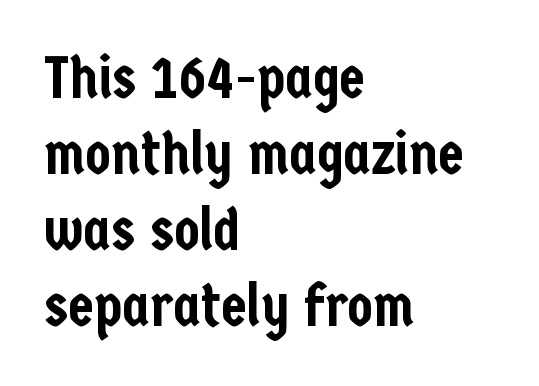
Spacing verdict: proportional, widths tailored to each character. Lines of text with bare space underneath. Ascenders rise straight up at ninety degrees. Normally led — the rows are evenly, conventionally spaced.
